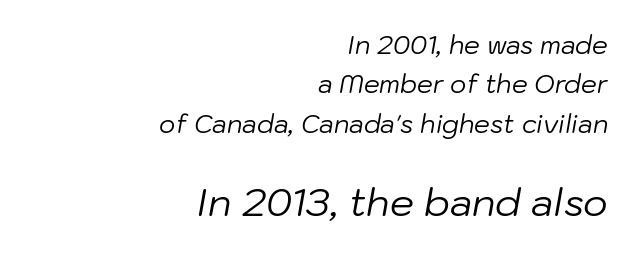
Q: Is the text bold? A: No.
Q: Is the text italic (slanted)? A: Yes, it leans right by about 10 degrees.
Q: Is the text underlined? A: No.
Q: How is the paragraph aligned? A: Right-aligned.
Q: Is the spacing between letters normal or unusually wide? A: Normal.
Q: Is the spacing between lines tight, normal or loose? A: Normal.
Q: Which block of text is set in a larger size, the first (top) or the second (bottom)? A: The second (bottom) one.
Q: Width (condensed, normal, or wide)? A: Normal.
Q: Stroke contrast? A: Low.
Q: x-height? A: Medium.
Q: Monospaced? A: No.
